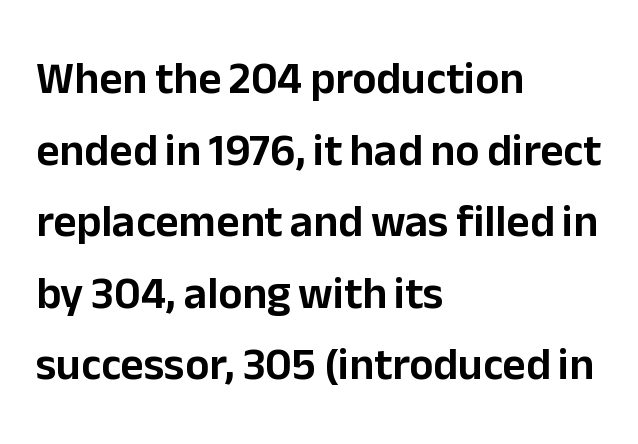
Compared with typical body copy, the letter spacing here is the same. Posture: upright roman. What kind of face is this? One without serifs — a sans. Regular leading. Caption: multi-line text, flush left, ragged right. Nobody drew a line under any word here.
